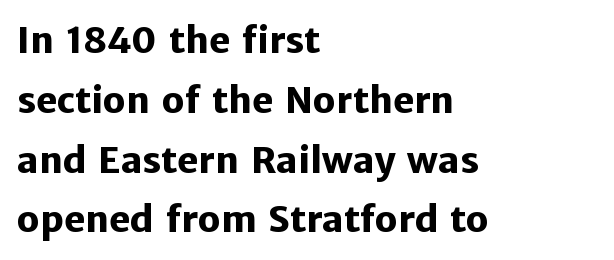
Does the weight exceed regular? Yes, all the way to bold. Each letter's strokes conclude bluntly, with no projecting serifs. Rule under the text: the space is simply empty. Each letter keeps its own natural width here, so spacing adapts to shape. Left-aligned paragraph, ragged on the right. Vertically, the passage feels balanced, rows spaced as you'd expect.
